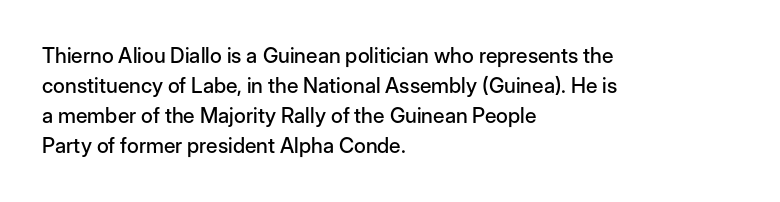
Q: Is the text italic (slanted)? A: No, it is upright.
Q: Is the text underlined? A: No.
Q: How is the paragraph aligned? A: Left-aligned.
Q: Is the spacing between letters normal or unusually wide? A: Normal.
Q: Is the spacing between lines tight, normal or loose? A: Normal.
